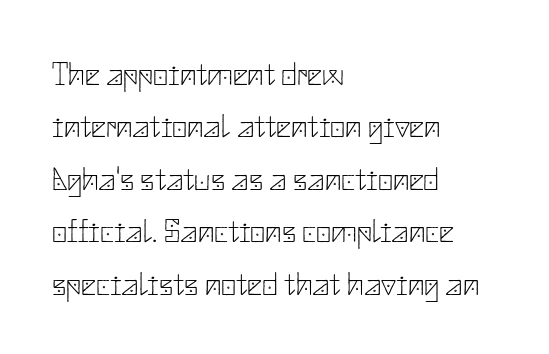
The image shows 33 px thin sans-serif type, upright; set left-aligned, normal line spacing (1.59x), normal letter spacing, not underlined; low stroke contrast and a small x-height.
